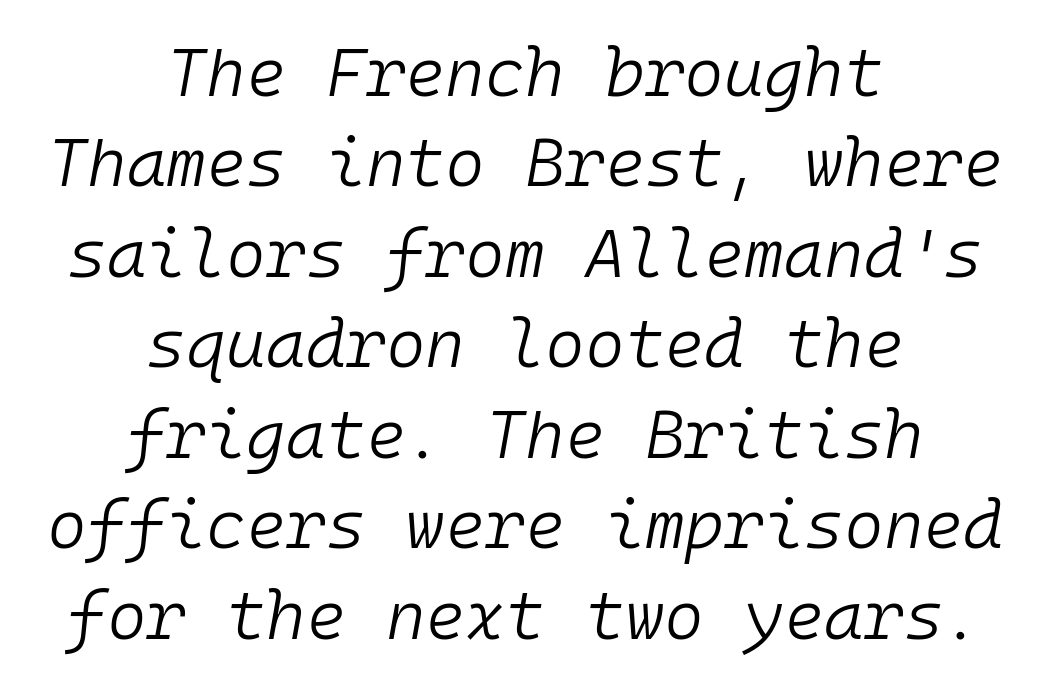
The image shows 68 px light type, italic (leaning right), monospaced; set centered, normal line spacing (1.33x), normal letter spacing, not underlined; low stroke contrast and a medium x-height.
